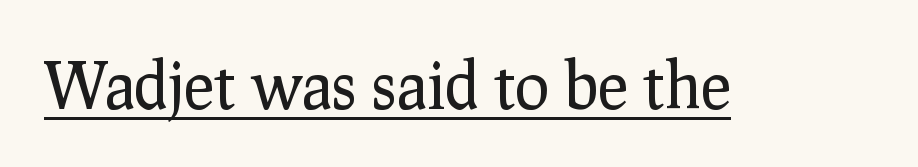
Q: Is the text bold? A: No.
Q: Is the text italic (slanted)? A: No, it is upright.
Q: Is the typeface a serif or a sans-serif typeface? A: Serif.
Q: Is the text underlined? A: Yes.
Q: Is the spacing between letters normal or unusually wide? A: Normal.
Q: Width (condensed, normal, or wide)? A: Normal.
Q: Stroke contrast? A: Low.
Q: x-height? A: Medium.
Q: Monospaced? A: No.
